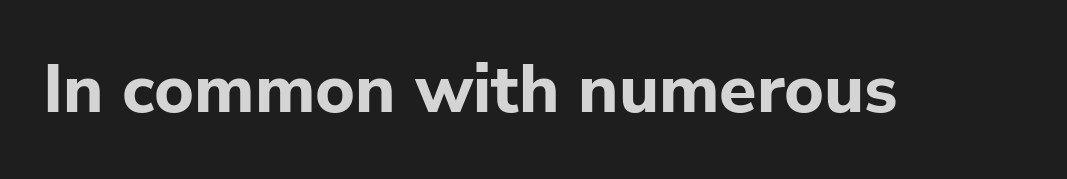
Q: Is the text bold? A: Yes.
Q: Is the text italic (slanted)? A: No, it is upright.
Q: Is the typeface a serif or a sans-serif typeface? A: Sans-serif.
Q: Is the text underlined? A: No.
Q: Is the spacing between letters normal or unusually wide? A: Normal.
Q: Width (condensed, normal, or wide)? A: Normal.
Q: Stroke contrast? A: Low.
Q: x-height? A: Medium.
Q: Monospaced? A: No.
